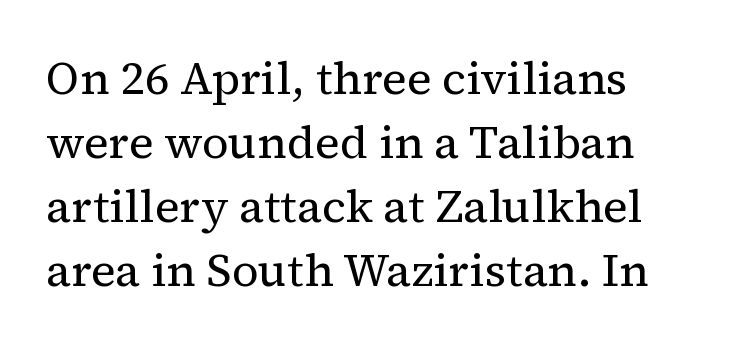
The tracking reads as untouched default to a designer's eye. Is this a fixed-width face? No — the glyphs have proportional, varying widths. Honestly, the row spacing looks completely unremarkable. The designer went with a serif here, giving each stem small feet. No letter is thick-stroked: the sample isn't bold. Each row of text sits above clean, open space.
